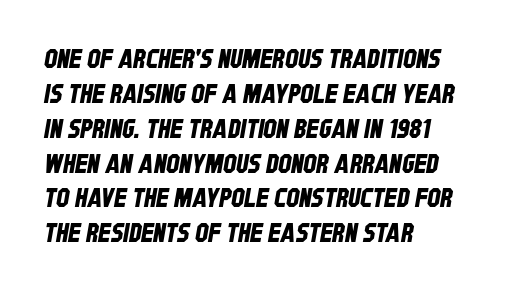
{"underline": "no", "align": "left", "line_spacing": "normal", "line_spacing_ratio": 1.34, "letter_spacing": "normal", "letter_spacing_em": 0.0, "glyph_px": 26}
